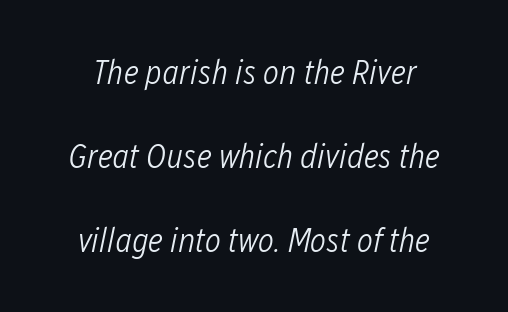
The glyphs look as if they've been sheared to an angle. How are the letters spaced? Ordinarily, with no added tracking. The cut favours lightness, reaching ordinary text weight at its darkest. Each letter keeps its own natural width here, so spacing adapts to shape. Only glyphs here, with clear space below each row.
